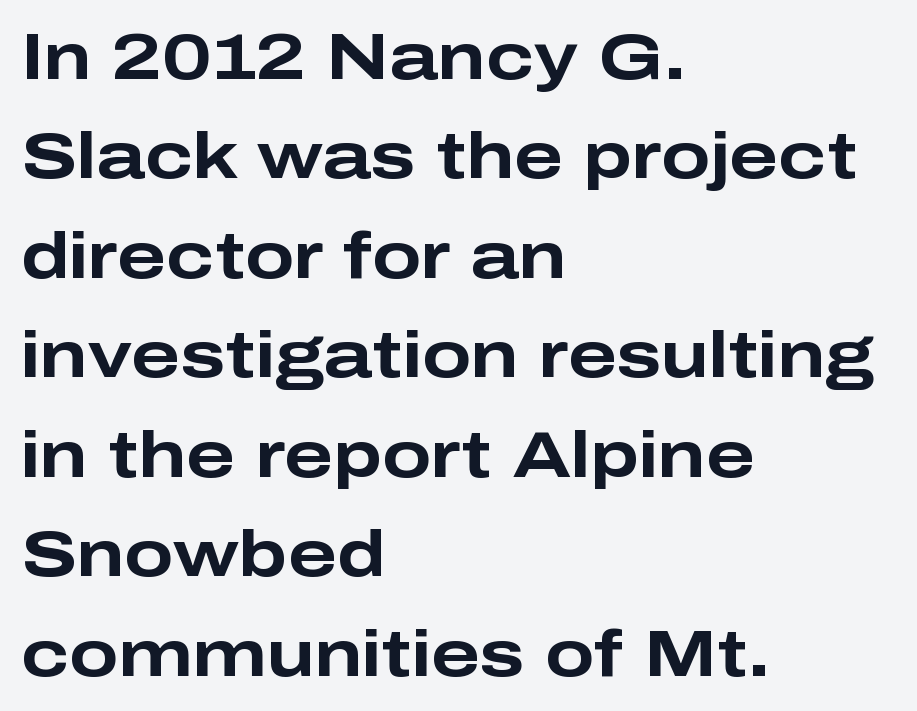
{"serif": "no", "italic": "no", "bold": "yes", "weight": "bold", "width": "wide", "stroke_contrast": "low", "x_height": "medium", "monospaced": "no", "underline": "no", "align": "left", "line_spacing": "normal", "line_spacing_ratio": 1.53, "letter_spacing": "normal", "letter_spacing_em": 0.0, "glyph_px": 65}
